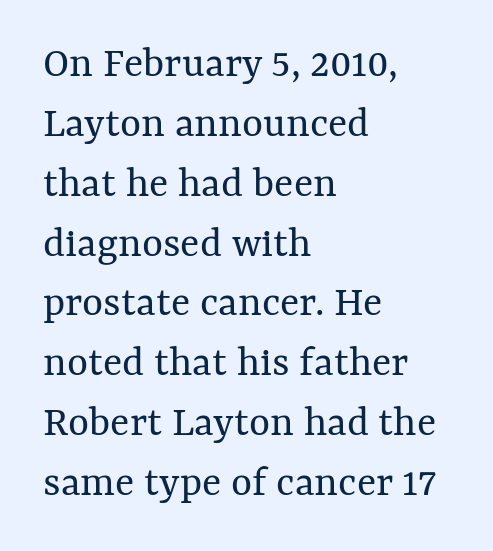
{"italic": "no", "bold": "no", "weight": "regular", "width": "normal", "stroke_contrast": "medium", "x_height": "medium", "monospaced": "no", "underline": "no", "align": "left", "line_spacing": "normal", "line_spacing_ratio": 1.33, "letter_spacing": "normal", "letter_spacing_em": 0.0, "glyph_px": 45}
